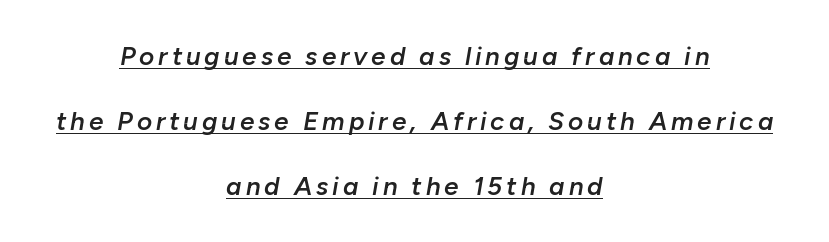
There's an unmistakable incline to the writing here. A typographer would call this underscored text. Typographic density is moderately raised because the face is semibold. Is there much room between lines? Yes — plenty of vertical air separates them.
